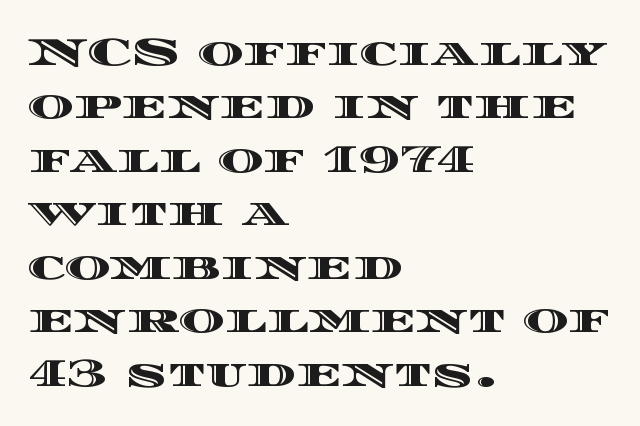
{"italic": "no", "width": "wide", "x_height": "large", "monospaced": "no", "underline": "no", "align": "left", "line_spacing": "normal", "line_spacing_ratio": 1.37, "letter_spacing": "normal", "letter_spacing_em": 0.0, "glyph_px": 39}
